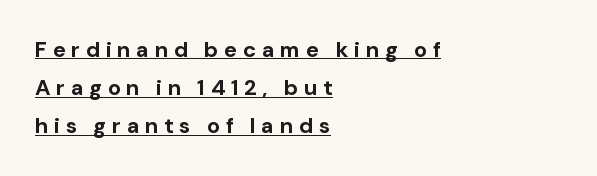
The typesetter chose a ragged-right arrangement here. Display-style spreading of the glyphs; the letterfit is very open. Descenders here cross a horizontal rule under the line. The sample has been set heavy, in full bold. It's the straight-up-and-down kind of type.
